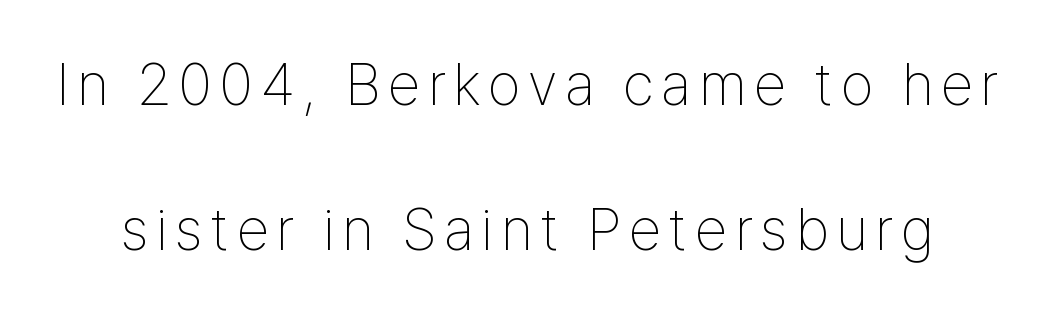
{"serif": "no", "italic": "no", "bold": "no", "weight": "thin", "width": "condensed", "stroke_contrast": "low", "x_height": "medium", "monospaced": "no", "underline": "no", "line_spacing": "loose", "line_spacing_ratio": 2.45, "glyph_px": 59}
